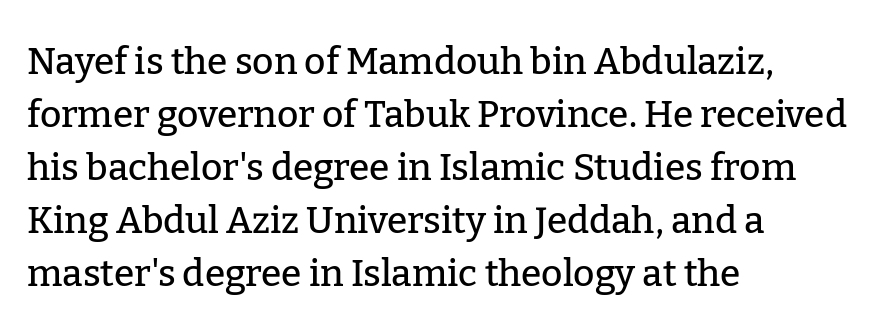
Q: Is the text italic (slanted)? A: No, it is upright.
Q: Is the typeface a serif or a sans-serif typeface? A: Serif.
Q: Is the text underlined? A: No.
Q: How is the paragraph aligned? A: Left-aligned.
Q: Is the spacing between letters normal or unusually wide? A: Normal.
Q: Is the spacing between lines tight, normal or loose? A: Normal.
Q: Width (condensed, normal, or wide)? A: Normal.
Q: Stroke contrast? A: Low.
Q: x-height? A: Medium.
Q: Monospaced? A: No.
